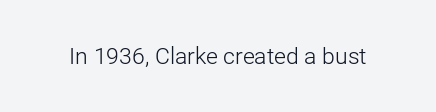
The type is set solid horizontally, with unmodified tracking. Words float on clear page, feet unadorned. A quiet, ordinary-to-light weight characterises the typeface. The type sits square on the baseline with zero lean.
